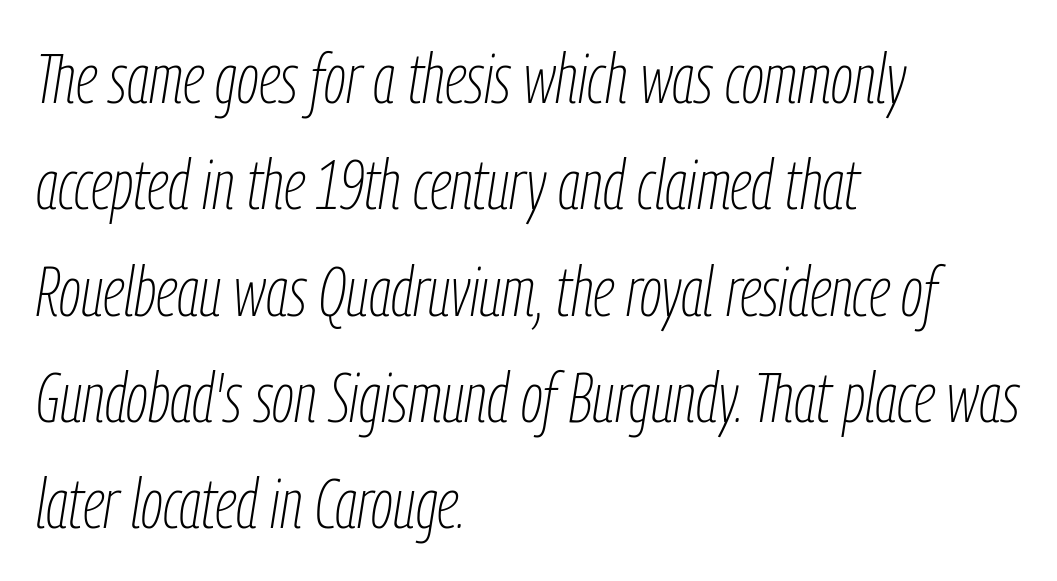
The image shows 69 px thin, condensed type, italic (leaning right); set left-aligned, normal line spacing (1.54x), normal letter spacing, not underlined; low stroke contrast and a medium x-height.
